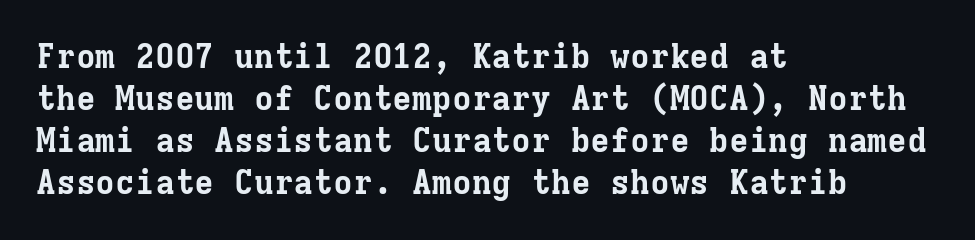
Q: Is the text bold? A: Yes.
Q: Is the text italic (slanted)? A: No, it is upright.
Q: Is the typeface a serif or a sans-serif typeface? A: Serif.
Q: Is the text underlined? A: No.
Q: How is the paragraph aligned? A: Left-aligned.
Q: Is the spacing between letters normal or unusually wide? A: Normal.
Q: Is the spacing between lines tight, normal or loose? A: Normal.
Q: Width (condensed, normal, or wide)? A: Normal.
Q: Stroke contrast? A: Low.
Q: x-height? A: Medium.
Q: Monospaced? A: Yes.
